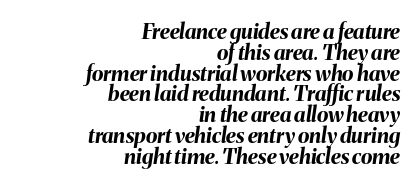
Type without underlining. Slant detected: the letters are inclined. Right-aligned paragraph, ragged on the left. You could barely slide anything between these rows.
